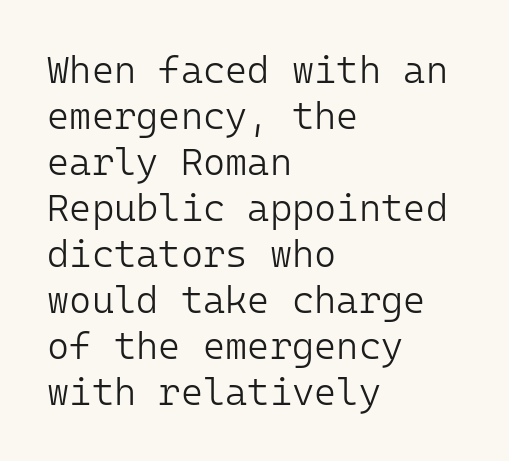
{"serif": "no", "italic": "no", "bold": "no", "weight": "light", "width": "normal", "stroke_contrast": "low", "x_height": "medium", "monospaced": "yes", "underline": "no", "align": "left", "line_spacing_ratio": 1.21, "letter_spacing": "normal", "letter_spacing_em": 0.0, "glyph_px": 38}
